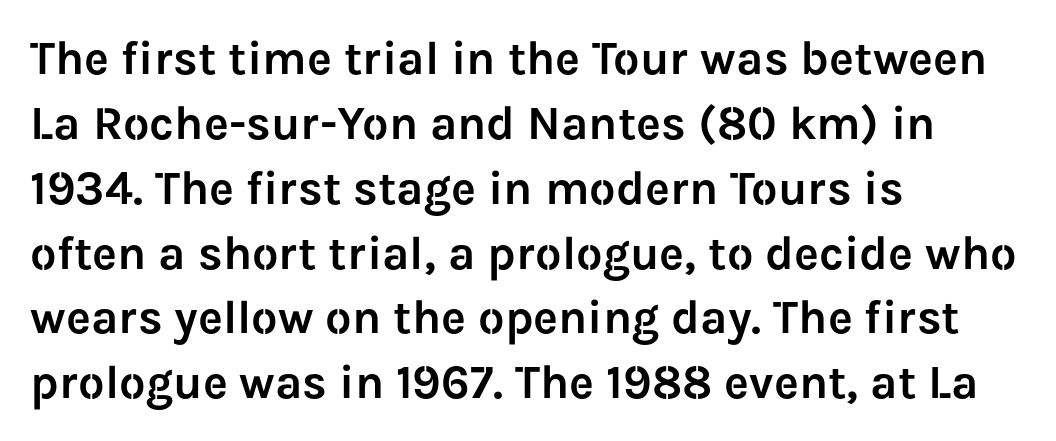
The image shows 47 px sans-serif type, upright; set left-aligned, normal line spacing (1.38x), normal letter spacing, not underlined; low stroke contrast and a medium x-height.
